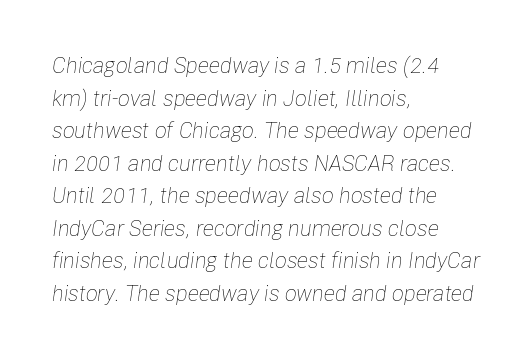
Q: Is the text bold? A: No.
Q: Is the text italic (slanted)? A: Yes, it leans right by about 8 degrees.
Q: Is the text underlined? A: No.
Q: How is the paragraph aligned? A: Left-aligned.
Q: Is the spacing between letters normal or unusually wide? A: Normal.
Q: Is the spacing between lines tight, normal or loose? A: Normal.
